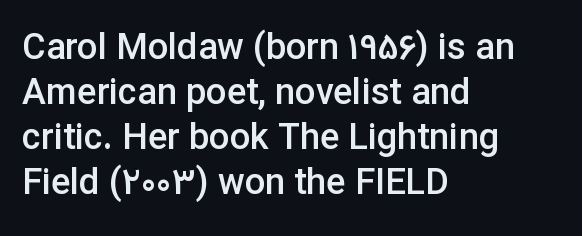
This rendering leaves character spacing at its baseline value. Unlike a traditional serif, this face leaves its strokes unadorned. The leading is moderate, giving the passage an even texture. Note the varied advance widths — an 'i' is clearly narrower than an 'm'.
